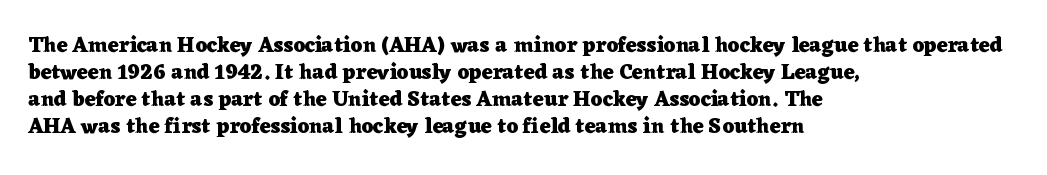
Q: Is the text bold? A: Yes.
Q: Is the text italic (slanted)? A: No, it is upright.
Q: Is the text underlined? A: No.
Q: How is the paragraph aligned? A: Left-aligned.
Q: Is the spacing between letters normal or unusually wide? A: Normal.
Q: Is the spacing between lines tight, normal or loose? A: Normal.
